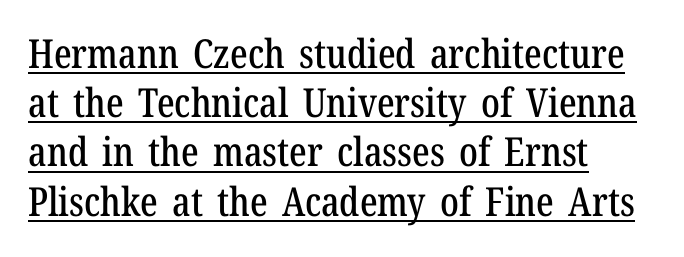
Q: Is the text italic (slanted)? A: No, it is upright.
Q: Is the typeface a serif or a sans-serif typeface? A: Serif.
Q: Is the text underlined? A: Yes.
Q: How is the paragraph aligned? A: Left-aligned.
Q: Is the spacing between letters normal or unusually wide? A: Normal.
Q: Width (condensed, normal, or wide)? A: Condensed.
Q: Stroke contrast? A: Low.
Q: x-height? A: Medium.
Q: Monospaced? A: No.
